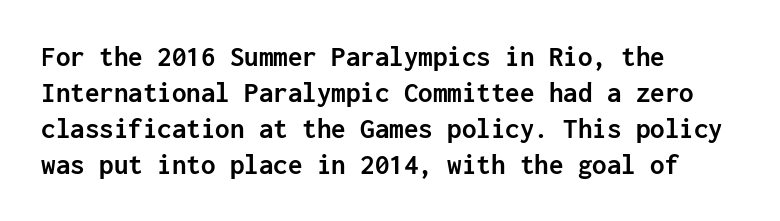
{"serif": "no", "italic": "no", "bold": "yes", "weight": "semibold", "width": "normal", "stroke_contrast": "low", "x_height": "medium", "monospaced": "yes", "underline": "no", "align": "left", "line_spacing_ratio": 1.24, "letter_spacing": "normal", "letter_spacing_em": 0.0, "glyph_px": 29}
